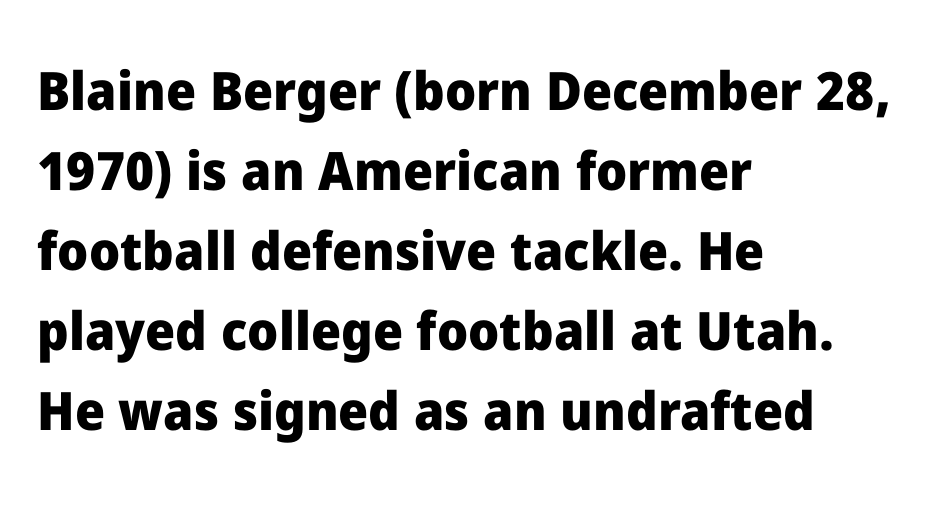
Q: Is the text bold? A: Yes.
Q: Is the text italic (slanted)? A: No, it is upright.
Q: Is the typeface a serif or a sans-serif typeface? A: Sans-serif.
Q: Is the text underlined? A: No.
Q: How is the paragraph aligned? A: Left-aligned.
Q: Is the spacing between letters normal or unusually wide? A: Normal.
Q: Is the spacing between lines tight, normal or loose? A: Normal.
Q: Width (condensed, normal, or wide)? A: Normal.
Q: Stroke contrast? A: Low.
Q: x-height? A: Medium.
Q: Monospaced? A: No.
